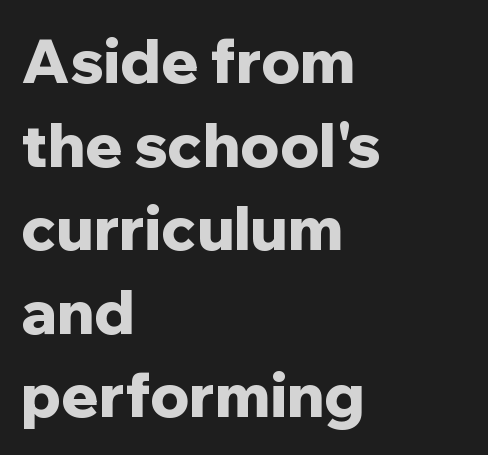
The image shows 61 px bold sans-serif type, upright; set left-aligned, normal line spacing (1.37x), normal letter spacing, not underlined; low stroke contrast and a medium x-height.
